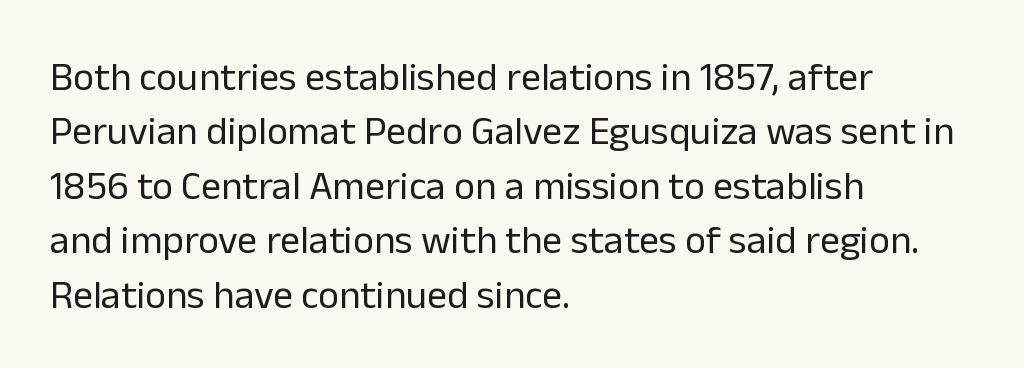
The image shows 40 px regular-weight sans-serif type, upright; set left-aligned, normal line spacing (1.36x), normal letter spacing, not underlined; low stroke contrast and a medium x-height.
